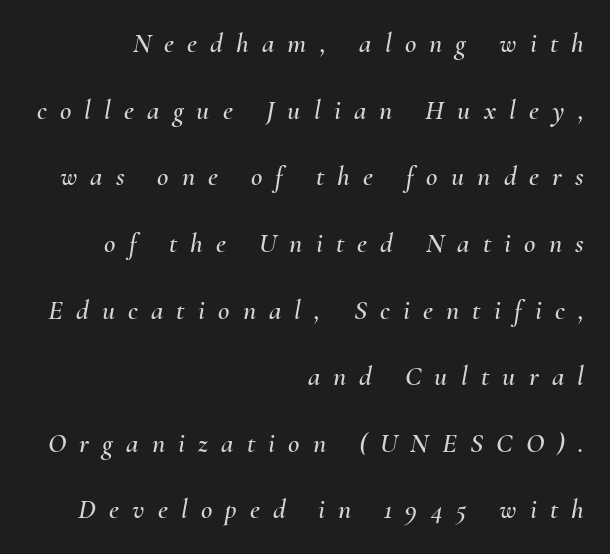
{"italic": "yes", "lean": "right", "slant_degrees": 10, "width": "normal", "stroke_contrast": "medium", "x_height": "small", "monospaced": "no", "underline": "no", "align": "right", "line_spacing": "loose", "line_spacing_ratio": 2.38, "letter_spacing": "wide", "letter_spacing_em": 0.47, "glyph_px": 28}
